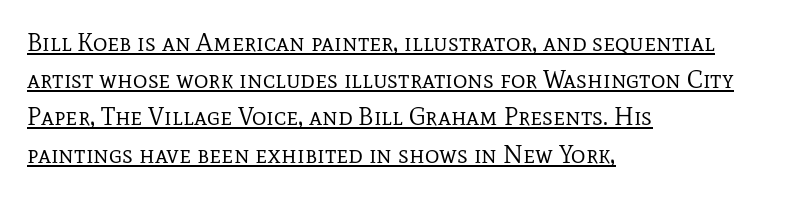
The image shows 25 px text type, upright; set left-aligned, normal line spacing (1.49x), normal letter spacing, underlined.
